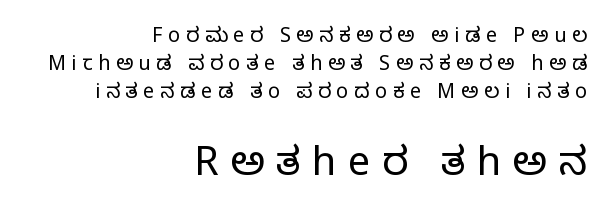
{"serif": "yes", "italic": "no", "bold": "no", "weight": "regular", "width": "normal", "stroke_contrast": "low", "x_height": "large", "monospaced": "no", "underline": "no", "align": "right", "line_spacing": "normal", "line_spacing_ratio": 1.39, "letter_spacing": "wide", "letter_spacing_em": 0.28, "larger_block": "second", "size_ratio": 2.0, "glyph_px": 40}
